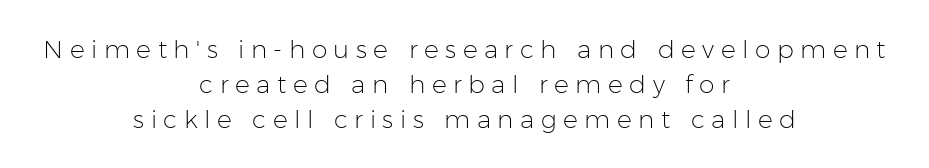
{"italic": "no", "bold": "no", "underline": "no", "align": "center", "line_spacing": "normal", "line_spacing_ratio": 1.4, "letter_spacing": "wide", "letter_spacing_em": 0.26, "glyph_px": 25}
